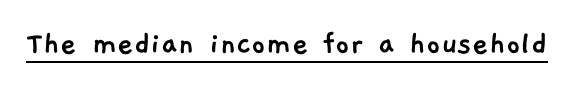
The image shows 35 px sans-serif type; set normal letter spacing, underlined; low stroke contrast and a medium x-height.
